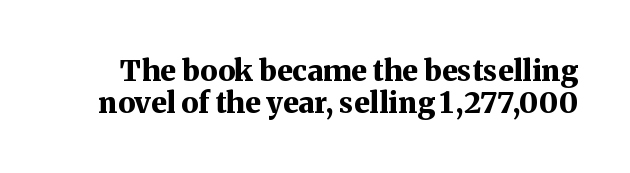
{"serif": "yes", "italic": "no", "bold": "yes", "weight": "bold", "width": "normal", "stroke_contrast": "medium", "x_height": "medium", "monospaced": "no", "underline": "no", "line_spacing": "tight", "line_spacing_ratio": 1.1, "letter_spacing": "normal", "letter_spacing_em": 0.0, "glyph_px": 29}
